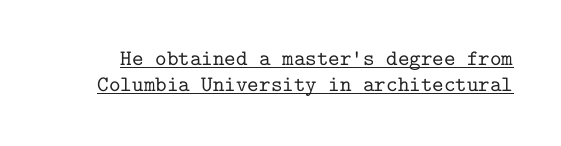
The image shows 22 px text type, upright; set line spacing 1.19x, normal letter spacing, underlined.
